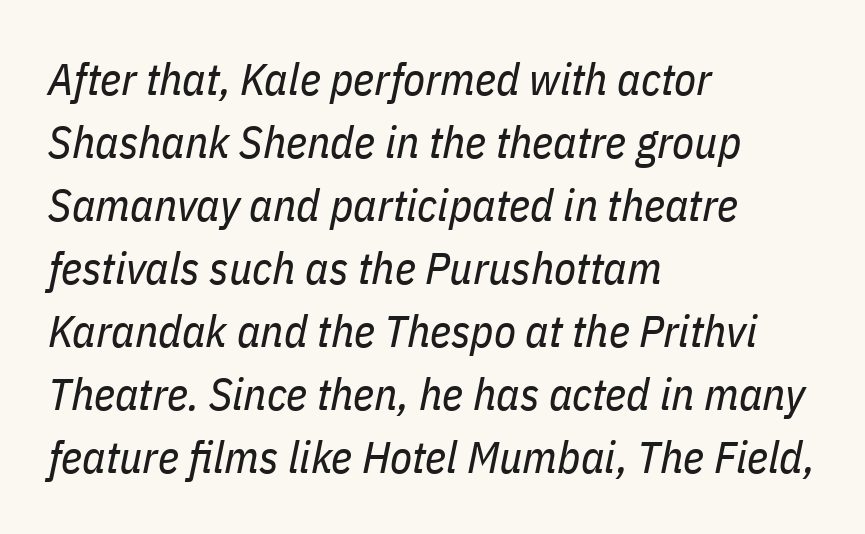
Underlining? Definitely not there. The glyphs look as if they've been sheared to an angle. Where is the straight margin? On the left. Characters follow at the spacing the type designer built in. Students, observe: this is what conventionally led text looks like.
